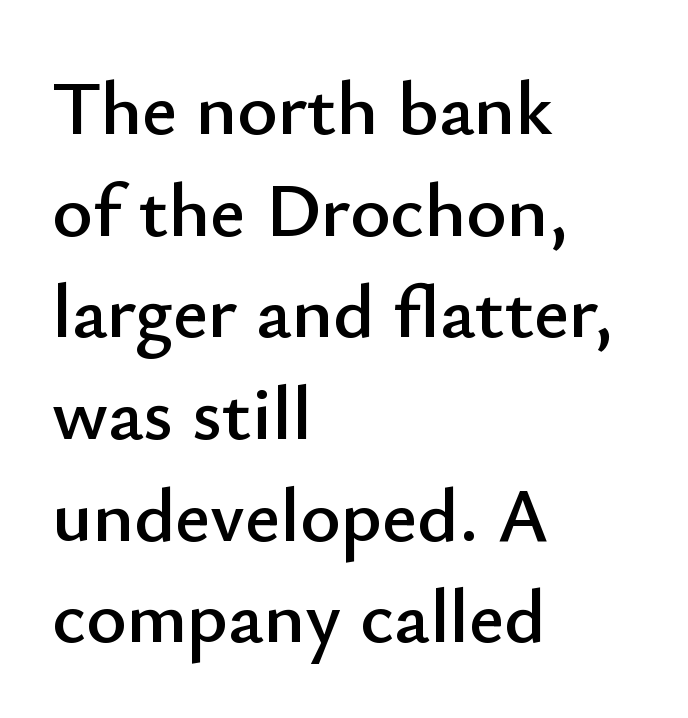
Q: Is the text italic (slanted)? A: No, it is upright.
Q: Is the typeface a serif or a sans-serif typeface? A: Sans-serif.
Q: Is the text underlined? A: No.
Q: How is the paragraph aligned? A: Left-aligned.
Q: Is the spacing between letters normal or unusually wide? A: Normal.
Q: Is the spacing between lines tight, normal or loose? A: Normal.
Q: Width (condensed, normal, or wide)? A: Normal.
Q: Stroke contrast? A: Low.
Q: x-height? A: Small.
Q: Monospaced? A: No.
